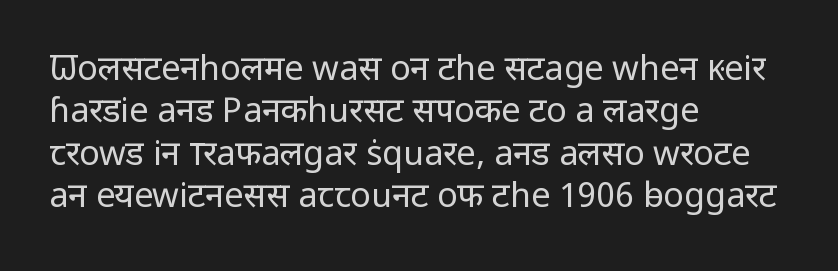
The image shows 34 px regular-weight sans-serif type, upright; set left-aligned, normal line spacing (1.25x), normal letter spacing, not underlined; low stroke contrast and a medium x-height.
